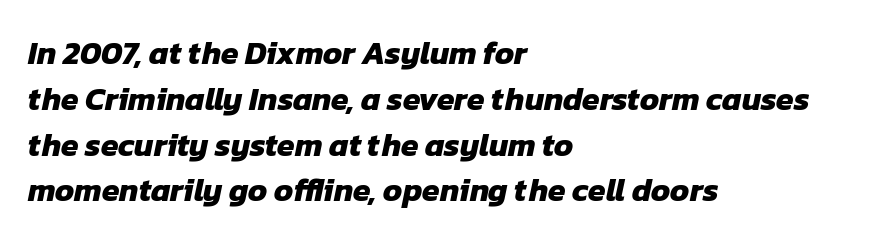
{"serif": "no", "bold": "yes", "weight": "heavy", "width": "normal", "stroke_contrast": "low", "x_height": "medium", "monospaced": "no", "underline": "no", "align": "left", "line_spacing": "normal", "line_spacing_ratio": 1.43, "letter_spacing": "normal", "letter_spacing_em": 0.0, "glyph_px": 32}
